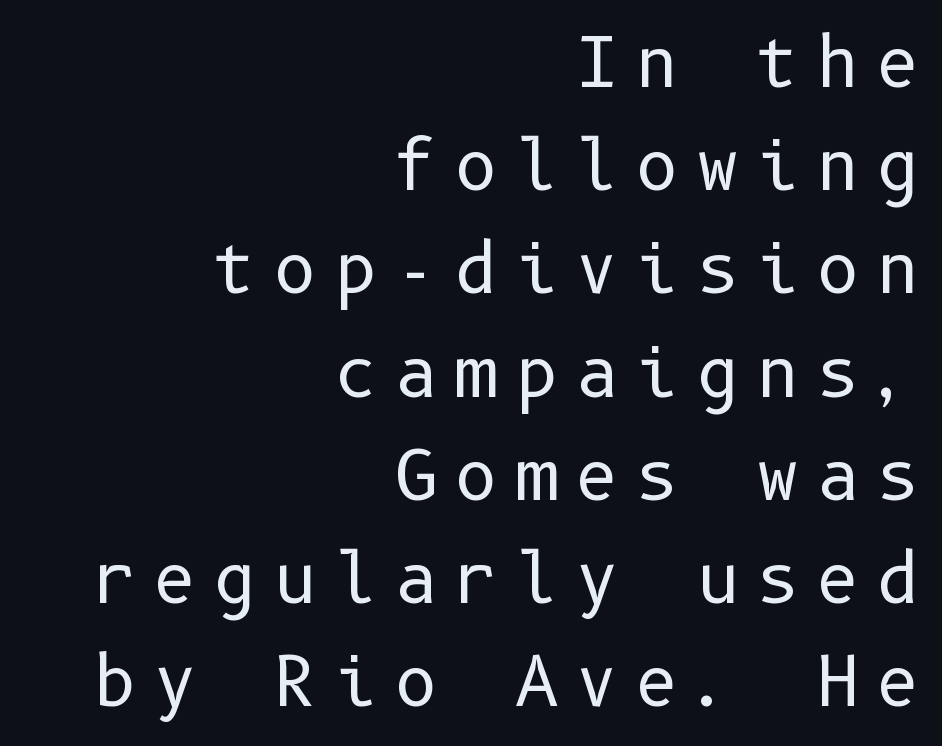
{"serif": "no", "italic": "no", "bold": "no", "weight": "regular", "width": "normal", "stroke_contrast": "low", "x_height": "medium", "underline": "no", "align": "right", "line_spacing": "normal", "line_spacing_ratio": 1.54, "letter_spacing": "wide", "letter_spacing_em": 0.25, "glyph_px": 67}
